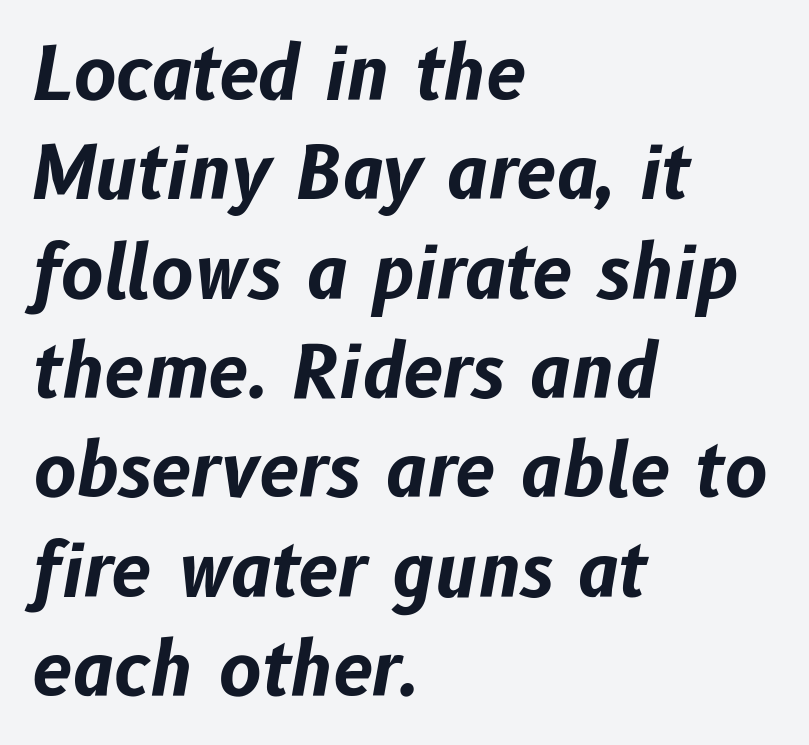
Q: Is the text bold? A: Yes.
Q: Is the text italic (slanted)? A: Yes, it leans right by about 10 degrees.
Q: Is the text underlined? A: No.
Q: How is the paragraph aligned? A: Left-aligned.
Q: Is the spacing between letters normal or unusually wide? A: Normal.
Q: Is the spacing between lines tight, normal or loose? A: Normal.
Q: Width (condensed, normal, or wide)? A: Normal.
Q: Stroke contrast? A: Low.
Q: x-height? A: Medium.
Q: Monospaced? A: No.
